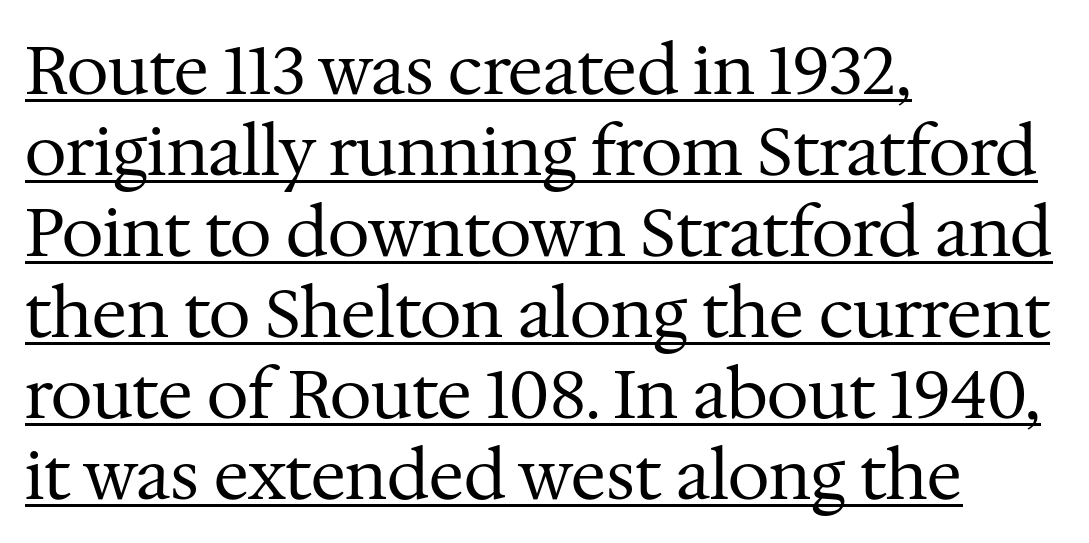
Q: Is the text bold? A: No.
Q: Is the text italic (slanted)? A: No, it is upright.
Q: Is the typeface a serif or a sans-serif typeface? A: Serif.
Q: Is the text underlined? A: Yes.
Q: How is the paragraph aligned? A: Left-aligned.
Q: Is the spacing between letters normal or unusually wide? A: Normal.
Q: Width (condensed, normal, or wide)? A: Normal.
Q: Stroke contrast? A: Medium.
Q: x-height? A: Medium.
Q: Monospaced? A: No.
